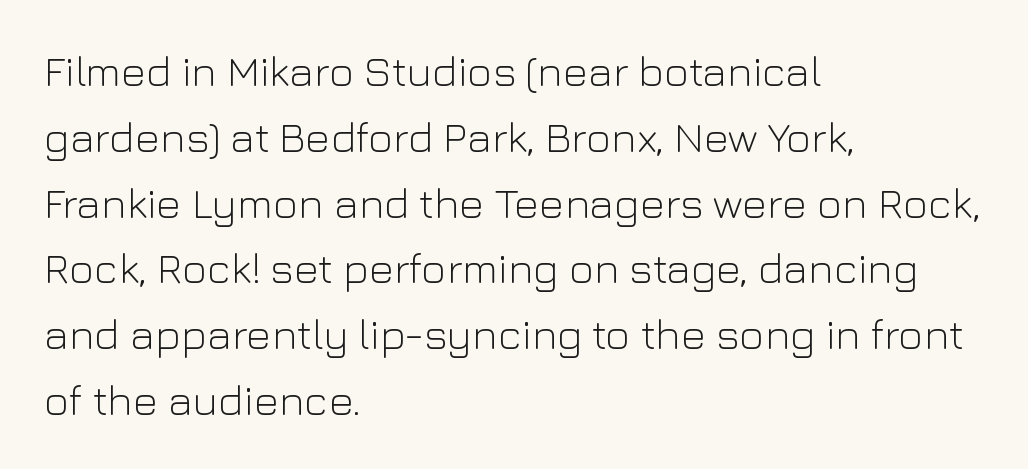
Q: Is the text bold? A: No.
Q: Is the text italic (slanted)? A: No, it is upright.
Q: Is the typeface a serif or a sans-serif typeface? A: Sans-serif.
Q: Is the text underlined? A: No.
Q: How is the paragraph aligned? A: Left-aligned.
Q: Is the spacing between letters normal or unusually wide? A: Normal.
Q: Is the spacing between lines tight, normal or loose? A: Normal.
Q: Width (condensed, normal, or wide)? A: Normal.
Q: Stroke contrast? A: Low.
Q: x-height? A: Medium.
Q: Monospaced? A: No.
